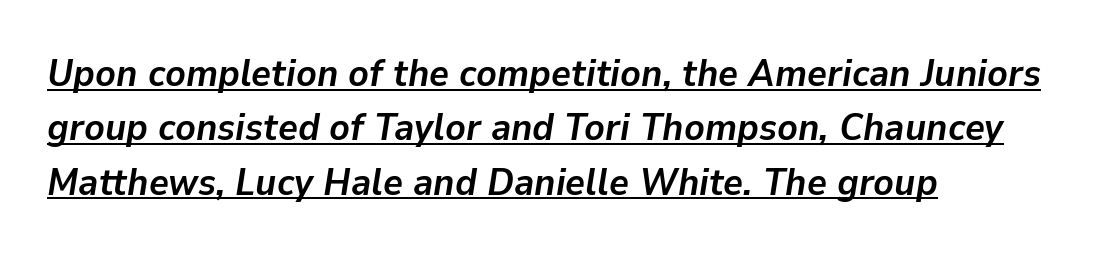
Q: Is the text bold? A: Yes.
Q: Is the text italic (slanted)? A: Yes, it leans right by about 9 degrees.
Q: Is the text underlined? A: Yes.
Q: How is the paragraph aligned? A: Left-aligned.
Q: Is the spacing between letters normal or unusually wide? A: Normal.
Q: Is the spacing between lines tight, normal or loose? A: Normal.
Q: Width (condensed, normal, or wide)? A: Normal.
Q: Stroke contrast? A: Low.
Q: x-height? A: Medium.
Q: Monospaced? A: No.
